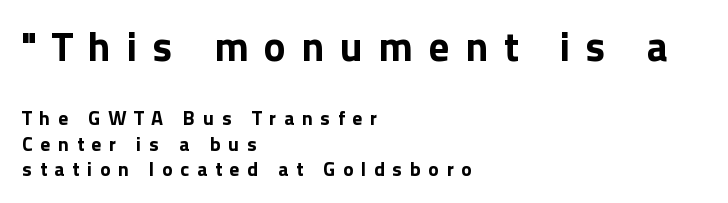
{"serif": "no", "italic": "no", "bold": "yes", "weight": "bold", "width": "normal", "x_height": "medium", "monospaced": "no", "underline": "no", "align": "left", "line_spacing": "normal", "line_spacing_ratio": 1.26, "letter_spacing": "wide", "letter_spacing_em": 0.38, "larger_block": "first", "size_ratio": 2.05, "glyph_px": 41}
